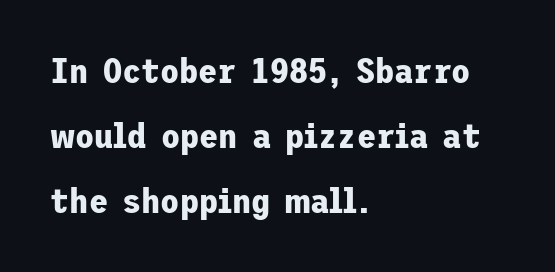
Q: Is the text bold? A: Yes.
Q: Is the text italic (slanted)? A: No, it is upright.
Q: Is the typeface a serif or a sans-serif typeface? A: Sans-serif.
Q: Is the text underlined? A: No.
Q: How is the paragraph aligned? A: Left-aligned.
Q: Is the spacing between letters normal or unusually wide? A: Normal.
Q: Width (condensed, normal, or wide)? A: Normal.
Q: Stroke contrast? A: Low.
Q: x-height? A: Medium.
